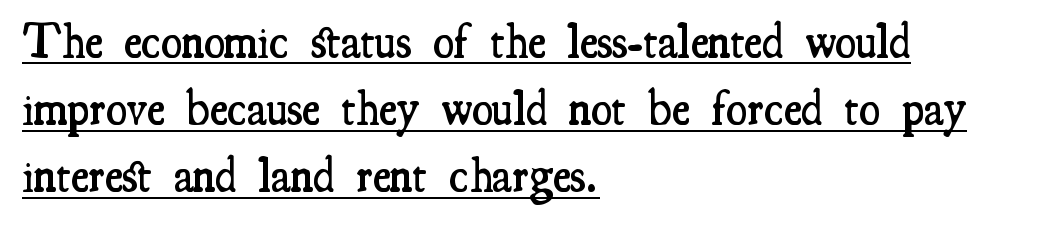
Each line of the rendering has a horizontal stroke beneath the glyphs. This sample keeps an unexceptional amount of space between lines. The line texture is even and compact thanks to regular tracking. Varying glyph widths throughout — classic text-font behaviour.
